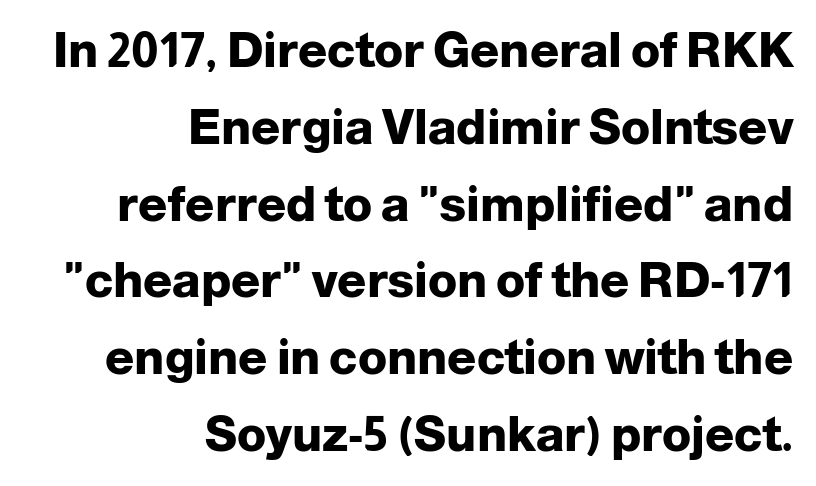
The image shows 48 px heavy sans-serif type, upright; set right-aligned, normal line spacing (1.6x), normal letter spacing, not underlined; low stroke contrast and a medium x-height.
